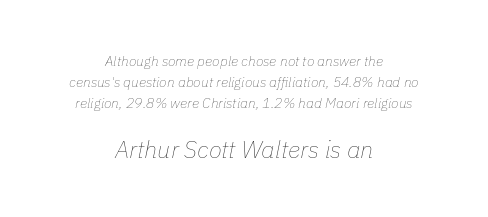
The image shows 24 px text type, italic (leaning right); set centered, normal line spacing (1.5x), normal letter spacing, not underlined; the second (bottom) block is 1.71x larger.
